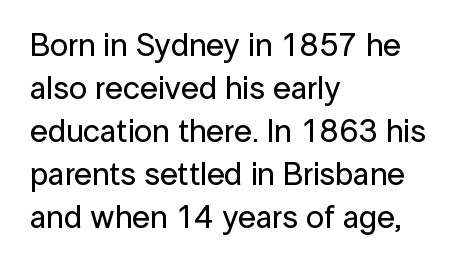
Q: Is the text italic (slanted)? A: No, it is upright.
Q: Is the typeface a serif or a sans-serif typeface? A: Sans-serif.
Q: Is the text underlined? A: No.
Q: How is the paragraph aligned? A: Left-aligned.
Q: Is the spacing between letters normal or unusually wide? A: Normal.
Q: Is the spacing between lines tight, normal or loose? A: Normal.
Q: Width (condensed, normal, or wide)? A: Normal.
Q: Stroke contrast? A: Low.
Q: x-height? A: Medium.
Q: Monospaced? A: No.
